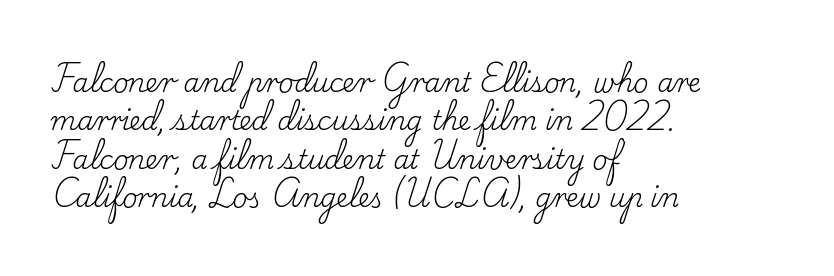
Q: Is the text bold? A: No.
Q: Is the text italic (slanted)? A: Yes.
Q: Is the text underlined? A: No.
Q: How is the paragraph aligned? A: Left-aligned.
Q: Is the spacing between letters normal or unusually wide? A: Normal.
Q: Is the spacing between lines tight, normal or loose? A: Normal.
